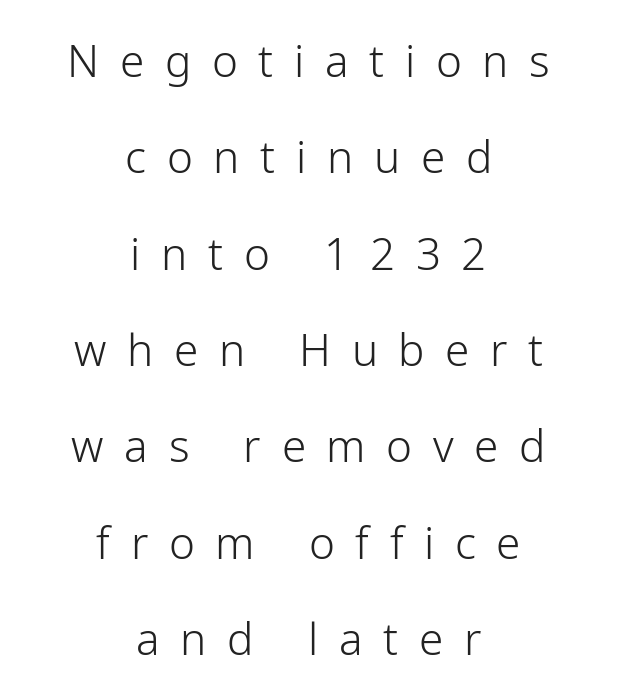
The image shows 44 px light sans-serif type, upright; set centered, loose line spacing (2.19x), unusually wide letter spacing (+0.47 em), not underlined; low stroke contrast and a medium x-height.
